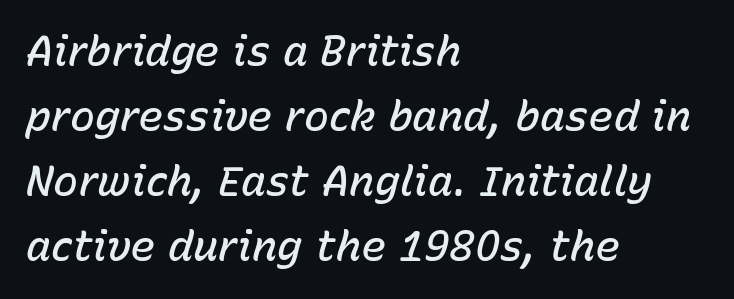
Q: Is the text bold? A: Semi-bold.
Q: Is the text italic (slanted)? A: Yes, it leans right by about 15 degrees.
Q: Is the text underlined? A: No.
Q: How is the paragraph aligned? A: Left-aligned.
Q: Is the spacing between letters normal or unusually wide? A: Normal.
Q: Is the spacing between lines tight, normal or loose? A: Normal.
Q: Width (condensed, normal, or wide)? A: Normal.
Q: Stroke contrast? A: Low.
Q: x-height? A: Medium.
Q: Monospaced? A: No.
